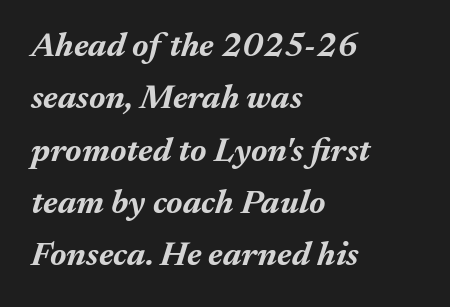
Q: Is the text bold? A: Yes.
Q: Is the text italic (slanted)? A: Yes, it leans right by about 17 degrees.
Q: Is the text underlined? A: No.
Q: How is the paragraph aligned? A: Left-aligned.
Q: Is the spacing between letters normal or unusually wide? A: Normal.
Q: Is the spacing between lines tight, normal or loose? A: Normal.
Q: Width (condensed, normal, or wide)? A: Normal.
Q: Stroke contrast? A: Medium.
Q: x-height? A: Medium.
Q: Monospaced? A: No.
